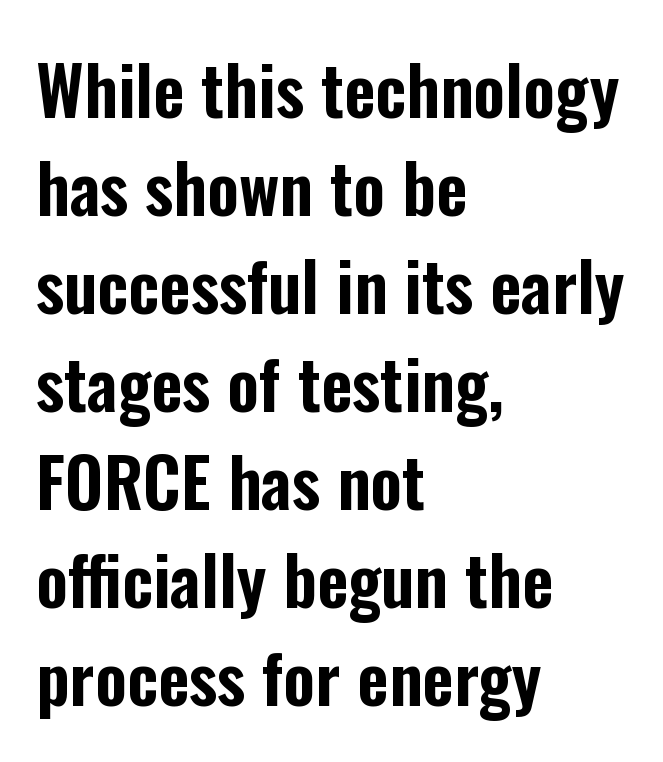
The image shows 68 px condensed sans-serif type, upright; set left-aligned, normal line spacing (1.44x), normal letter spacing, not underlined; low stroke contrast and a medium x-height.
